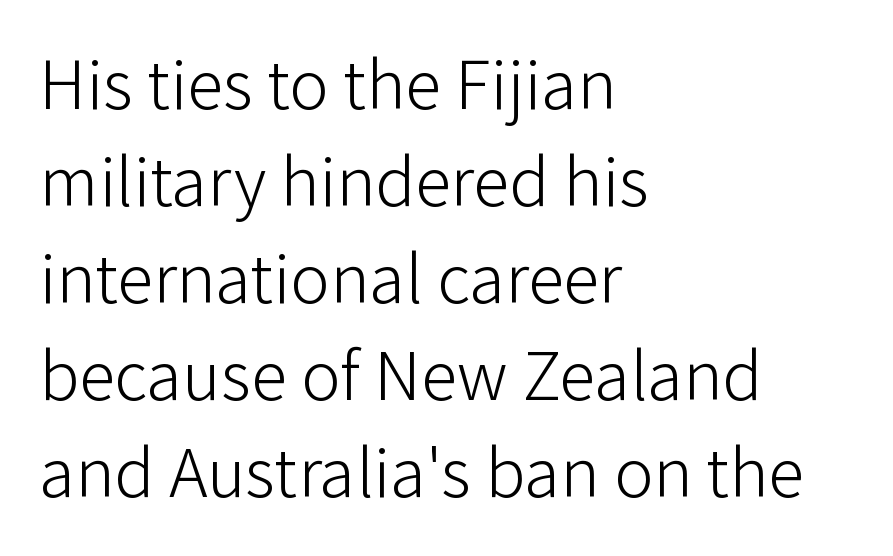
The image shows 73 px light sans-serif type, upright; set left-aligned, normal line spacing (1.33x), normal letter spacing, not underlined; low stroke contrast and a medium x-height.
